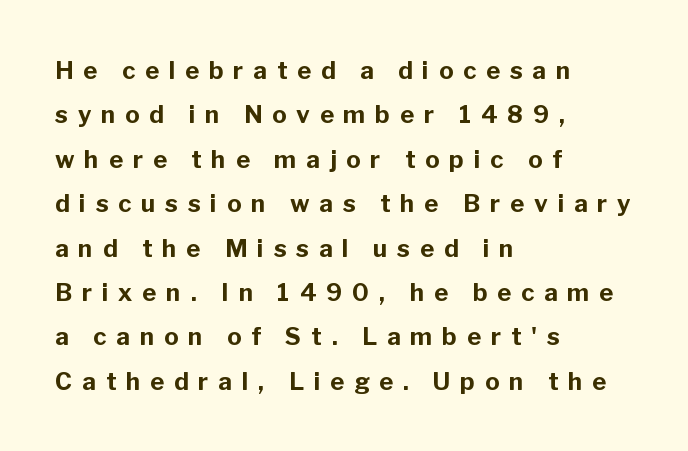
The image shows 24 px bold type, upright; set left-aligned, line spacing 1.85x, unusually wide letter spacing (+0.41 em), not underlined.
